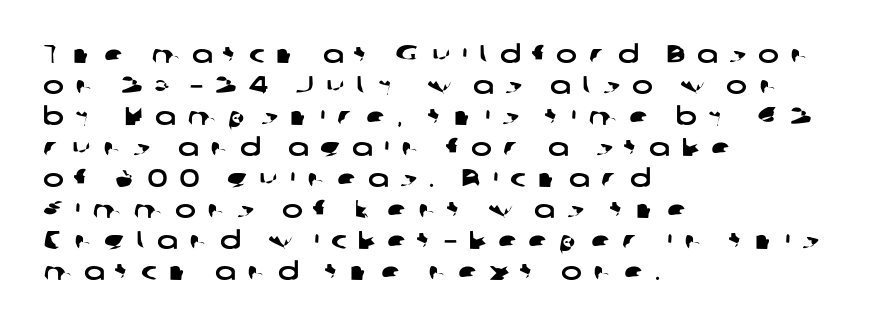
The image shows 25 px text type; set left-aligned, line spacing 1.24x, unusually wide letter spacing (+0.46 em), not underlined.
